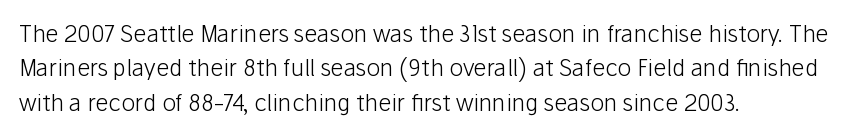
The vertical gap from one line to the next is medium. These lines were composed using upright roman letters. Horizontal alignment here is leftward, the default for most running prose. The gaps between neighbouring characters are ordinary and unremarkable. Weight: regular or lighter.
